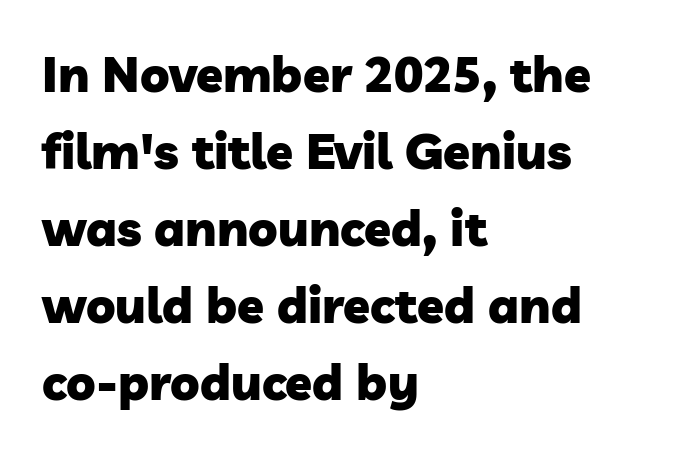
The image shows 49 px heavy sans-serif type; set left-aligned, normal line spacing (1.57x), normal letter spacing, not underlined; low stroke contrast and a medium x-height.
